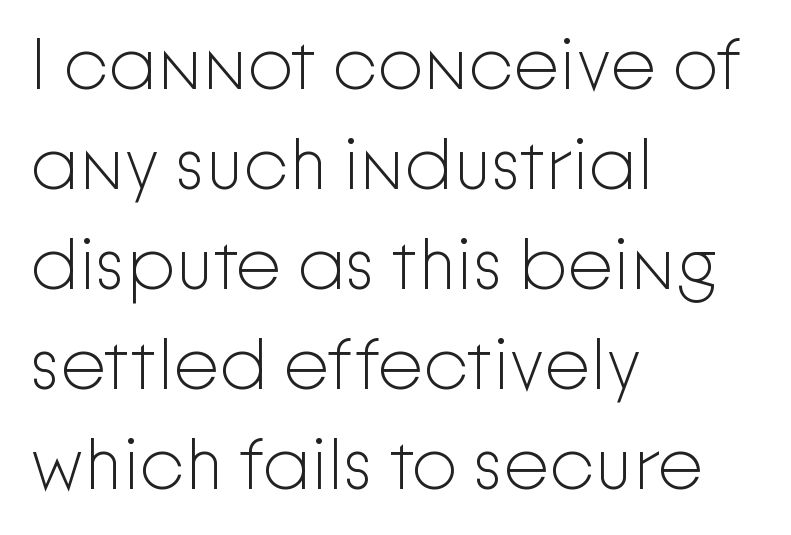
The image shows 73 px light sans-serif type, upright; set left-aligned, normal line spacing (1.37x), normal letter spacing, not underlined; low stroke contrast and a medium x-height.
